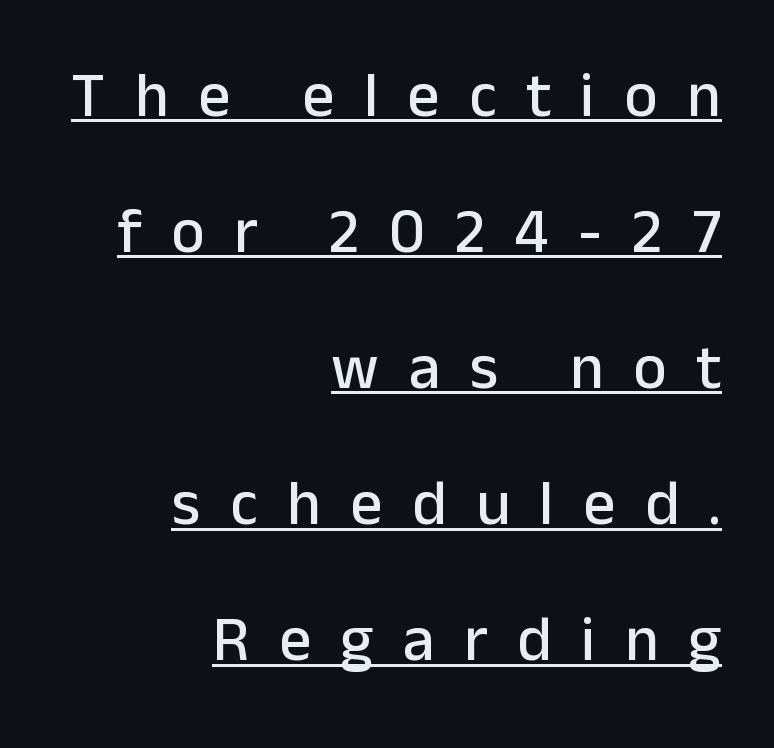
Q: Is the text italic (slanted)? A: No, it is upright.
Q: Is the typeface a serif or a sans-serif typeface? A: Sans-serif.
Q: Is the text underlined? A: Yes.
Q: How is the paragraph aligned? A: Right-aligned.
Q: Is the spacing between letters normal or unusually wide? A: Unusually wide.
Q: Is the spacing between lines tight, normal or loose? A: Loose.
Q: Width (condensed, normal, or wide)? A: Normal.
Q: Stroke contrast? A: Low.
Q: x-height? A: Medium.
Q: Monospaced? A: No.
